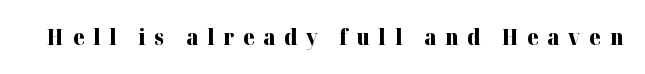
How are the letters spaced? Widely, with obvious added tracking. The glyphs are unaccompanied by any horizontal stroke below them. In terms of weight, the rendering is a true, heavy bold. In terms of posture, this sample is upright.
